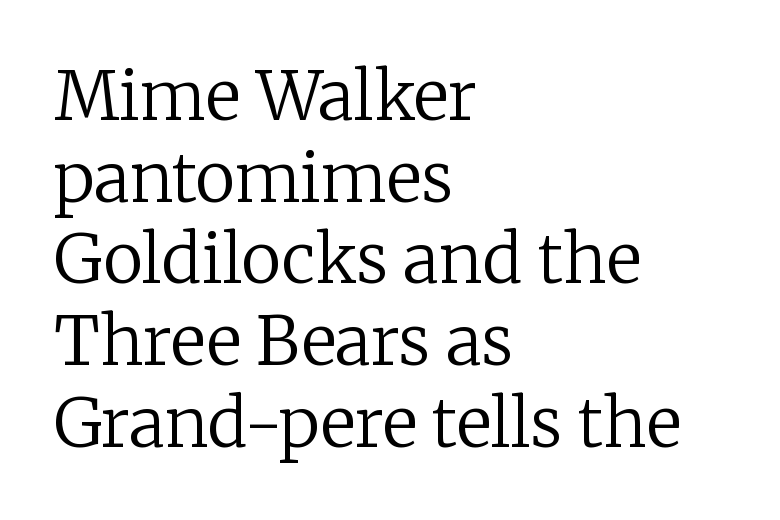
The image shows 67 px regular-weight serif type, upright; set left-aligned, line spacing 1.22x, normal letter spacing, not underlined; low stroke contrast and a medium x-height.
